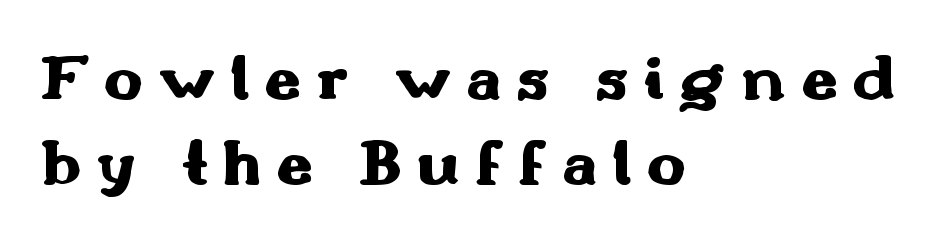
Reading down the block, your eye returns to a fixed left position each line. Here the glyphs are tracked loosely, breaking word shapes into spaced letters. Compared with typical paragraphs, the rows here are spaced about the same. Set as a true bold cut, around the 700 mark. These lines are composed in type without serifs.
